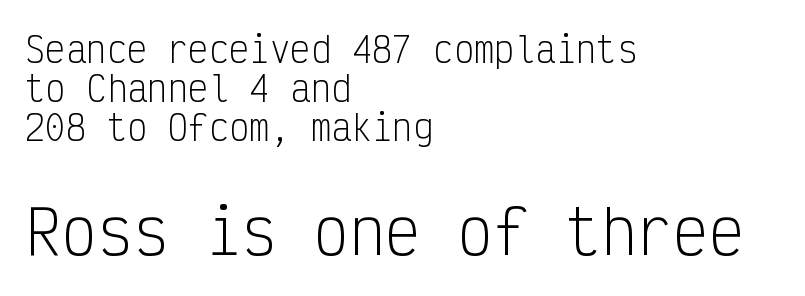
Q: Is the text bold? A: No.
Q: Is the text italic (slanted)? A: No, it is upright.
Q: Is the typeface a serif or a sans-serif typeface? A: Sans-serif.
Q: Is the text underlined? A: No.
Q: How is the paragraph aligned? A: Left-aligned.
Q: Is the spacing between letters normal or unusually wide? A: Normal.
Q: Is the spacing between lines tight, normal or loose? A: Tight.
Q: Which block of text is set in a larger size, the first (top) or the second (bottom)? A: The second (bottom) one.
Q: Width (condensed, normal, or wide)? A: Condensed.
Q: Stroke contrast? A: Low.
Q: x-height? A: Medium.
Q: Monospaced? A: Yes.
